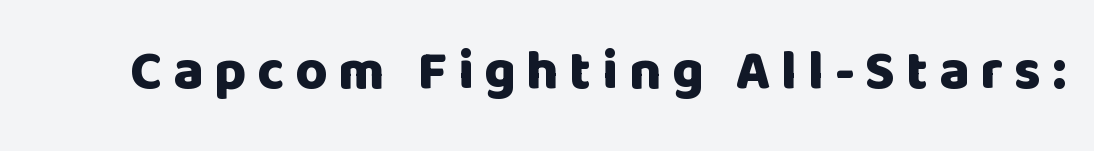
The image shows 55 px heavy sans-serif type, upright; set unusually wide letter spacing (+0.2 em), not underlined; low stroke contrast and a large x-height.
